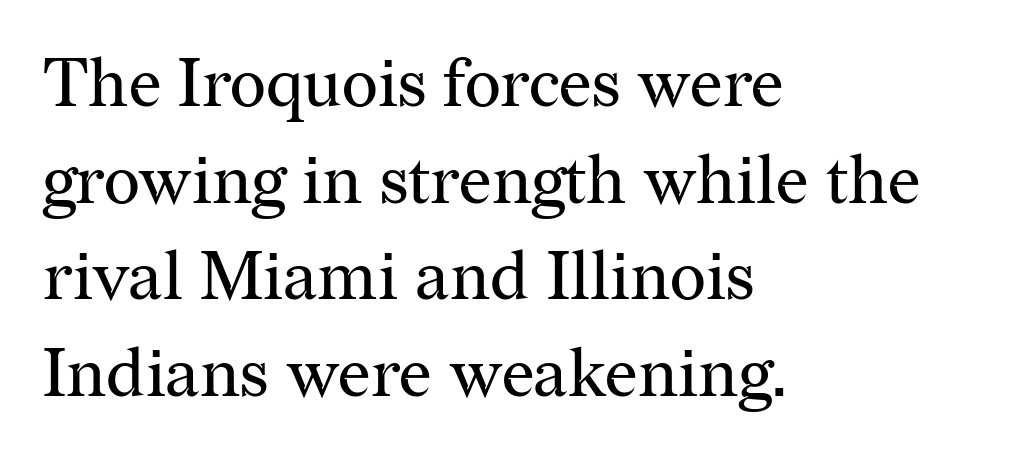
{"serif": "yes", "italic": "no", "bold": "no", "weight": "regular", "width": "normal", "stroke_contrast": "medium", "x_height": "medium", "monospaced": "no", "underline": "no", "align": "left", "line_spacing": "normal", "line_spacing_ratio": 1.4, "letter_spacing": "normal", "letter_spacing_em": 0.0, "glyph_px": 69}
